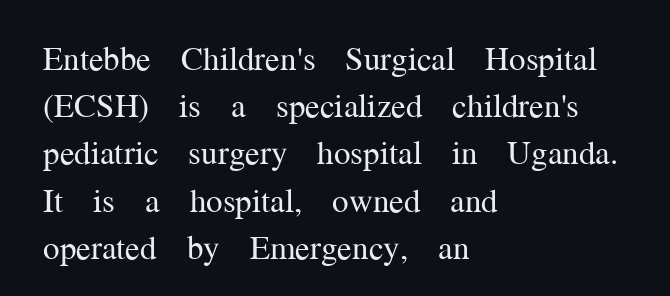
The image shows 33 px regular-weight serif type, upright; set left-aligned, normal line spacing (1.43x), normal letter spacing, not underlined; medium stroke contrast and a medium x-height.
